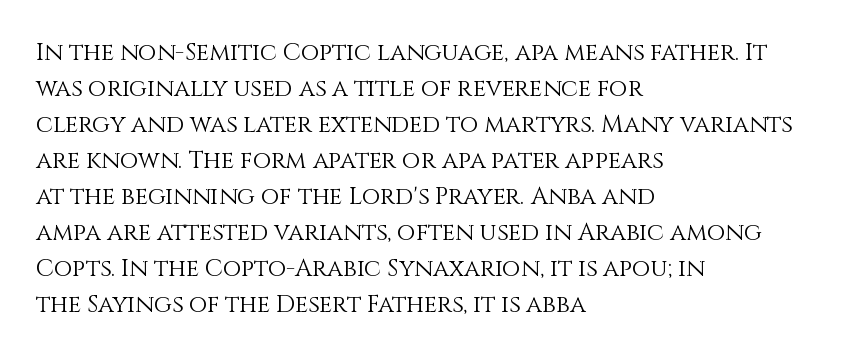
There is no visible air inserted between adjacent glyphs. The rendering anchors every line to the left-hand side. Counters stay open thanks to moderate or lighter strokes. Is there much room between lines? A standard amount, neither cramped nor airy. Type without underlining.
